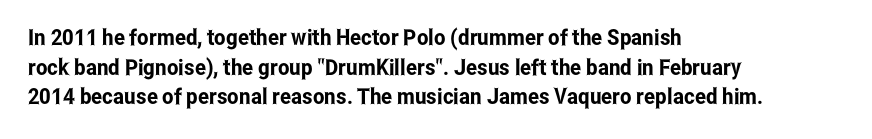
The passage shown stacks its lines at a standard gap. Look at the tracking — it's just the regular setting, nothing added. A typesetter would mark this as roman, not italic. Underlining? Definitely not there. One-word summary of the alignment: left.
